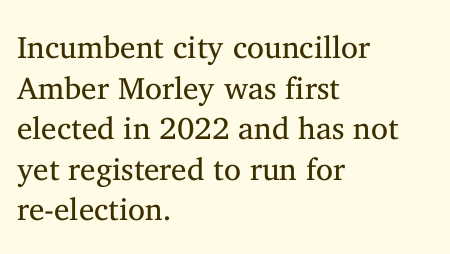
The image shows 31 px regular-weight serif type, upright; set left-aligned, normal line spacing (1.31x), normal letter spacing, not underlined; medium stroke contrast and a medium x-height.
